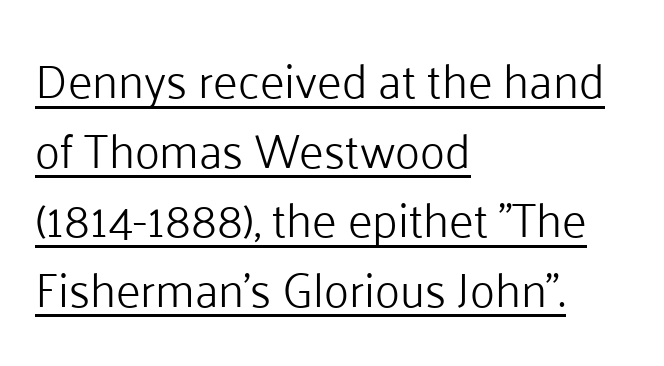
The image shows 47 px light sans-serif type, upright; set left-aligned, normal line spacing (1.48x), normal letter spacing, underlined; low stroke contrast and a medium x-height.
